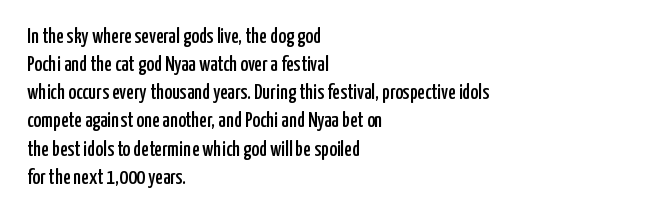
The image shows 21 px text type, upright; set left-aligned, normal line spacing (1.34x), normal letter spacing, not underlined.
